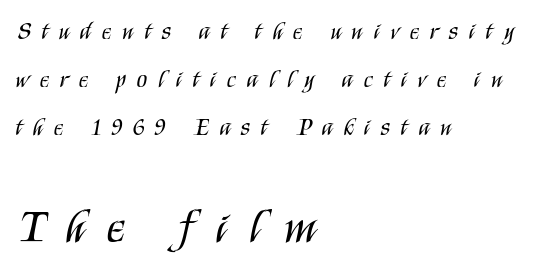
The image shows 47 px regular-weight, condensed sans-serif type; set left-aligned, loose line spacing (1.99x), unusually wide letter spacing (+0.46 em), not underlined; the second (bottom) block is 1.96x larger; medium stroke contrast and a large x-height.
